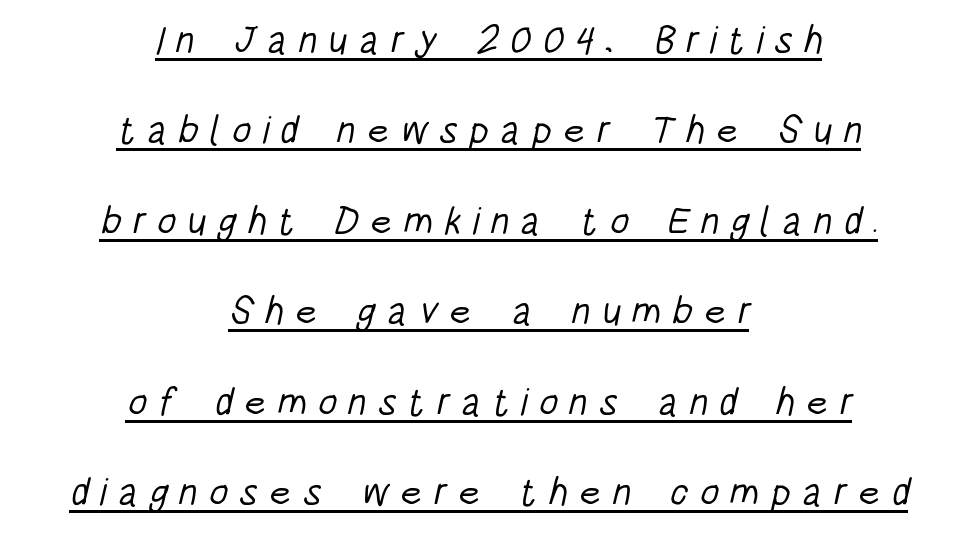
This sample trades compactness for vertical openness between lines. On a weight scale, this lands at 450 or below. The gaps between neighbouring characters are conspicuously large. If you folded the block vertically in half, each line would mirror itself in length. Underline: present. Examine the stroke ends and you'll find no serifs.
